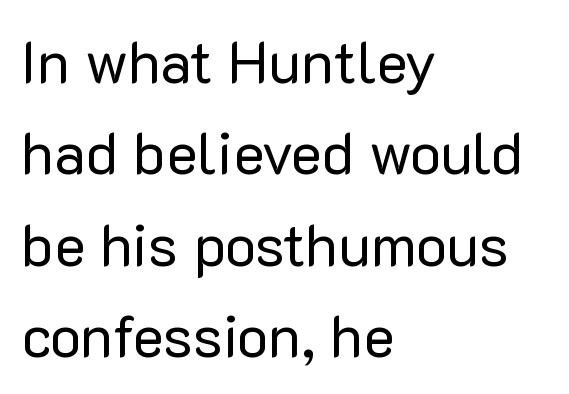
Q: Is the text bold? A: No.
Q: Is the text italic (slanted)? A: No, it is upright.
Q: Is the typeface a serif or a sans-serif typeface? A: Sans-serif.
Q: Is the text underlined? A: No.
Q: How is the paragraph aligned? A: Left-aligned.
Q: Is the spacing between letters normal or unusually wide? A: Normal.
Q: Is the spacing between lines tight, normal or loose? A: Normal.
Q: Width (condensed, normal, or wide)? A: Normal.
Q: Stroke contrast? A: Low.
Q: x-height? A: Medium.
Q: Monospaced? A: No.
